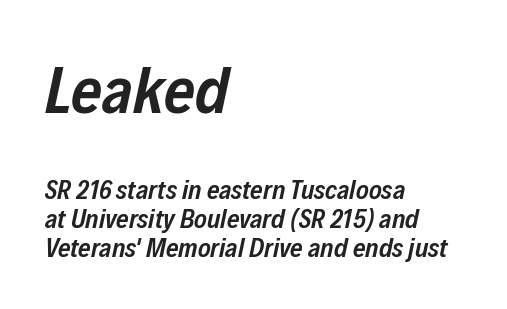
Quick note: italic. The glyphs are unaccompanied by any horizontal stroke below them. On the weight axis this lands at semibold, roughly 600. The letterforms sit shoulder to shoulder at normal distance.
